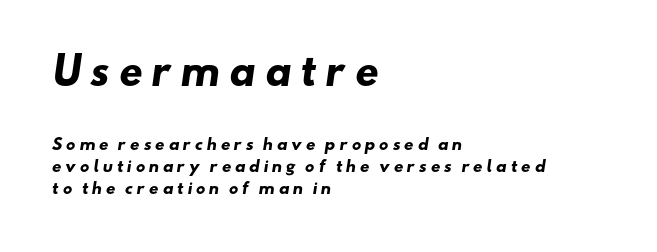
Q: Is the text bold? A: Yes.
Q: Is the typeface a serif or a sans-serif typeface? A: Sans-serif.
Q: Is the text underlined? A: No.
Q: How is the paragraph aligned? A: Left-aligned.
Q: Is the spacing between letters normal or unusually wide? A: Unusually wide.
Q: Is the spacing between lines tight, normal or loose? A: Normal.
Q: Which block of text is set in a larger size, the first (top) or the second (bottom)? A: The first (top) one.
Q: Width (condensed, normal, or wide)? A: Wide.
Q: Stroke contrast? A: Low.
Q: x-height? A: Small.
Q: Monospaced? A: No.
